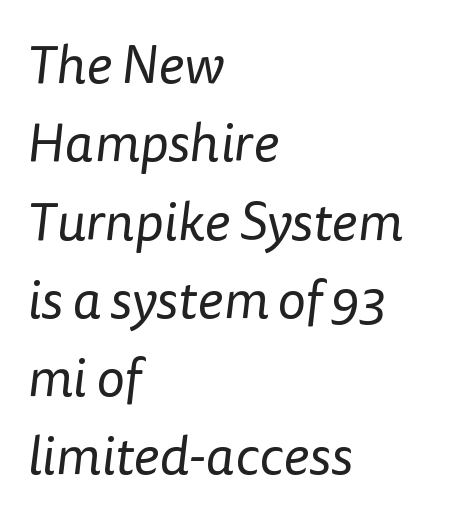
Standard letterfit; no display-style spreading of the glyphs. All the whitespace from short lines collects on the right. Nothing heavy about these letters — not bold at all. The typeface chosen for these lines omits serifs.
